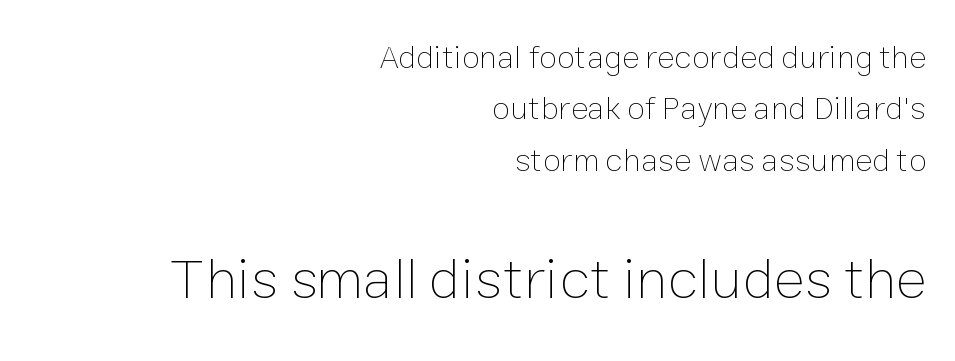
Q: Is the text bold? A: No.
Q: Is the text italic (slanted)? A: No, it is upright.
Q: Is the text underlined? A: No.
Q: How is the paragraph aligned? A: Right-aligned.
Q: Is the spacing between letters normal or unusually wide? A: Normal.
Q: Is the spacing between lines tight, normal or loose? A: Normal.
Q: Which block of text is set in a larger size, the first (top) or the second (bottom)? A: The second (bottom) one.
Q: Width (condensed, normal, or wide)? A: Normal.
Q: Stroke contrast? A: Low.
Q: x-height? A: Medium.
Q: Monospaced? A: No.
